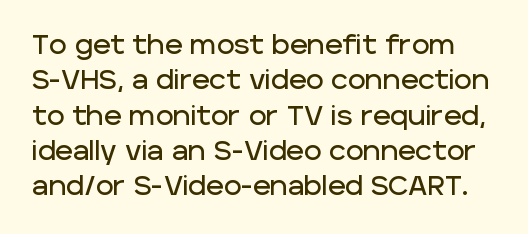
The image shows 27 px text type, upright; set normal line spacing (1.31x), normal letter spacing, not underlined.
